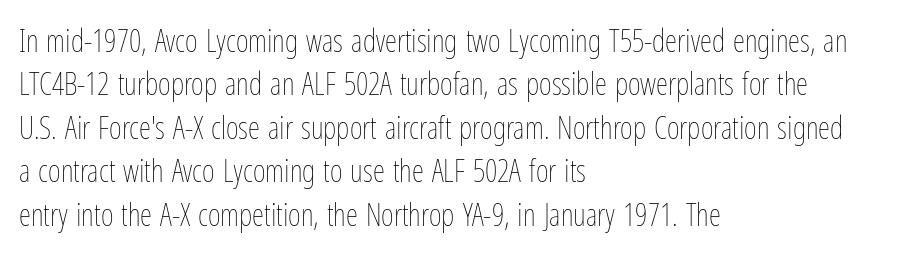
Check the space under the baseline: it is left empty. Which margin do the lines hug? The left one — the right edge is uneven. What stands out about the letter spacing? Nothing — it is the standard amount. Ascenders rise straight up at ninety degrees.
